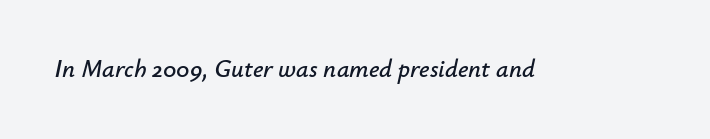
Q: Is the text italic (slanted)? A: Yes, it leans right by about 12 degrees.
Q: Is the text underlined? A: No.
Q: Is the spacing between letters normal or unusually wide? A: Normal.
